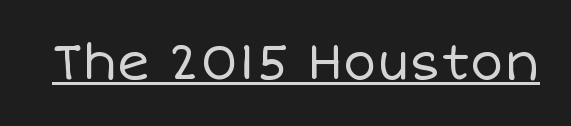
The image shows 50 px regular-weight type, upright; set normal letter spacing, underlined; low stroke contrast and a large x-height.
